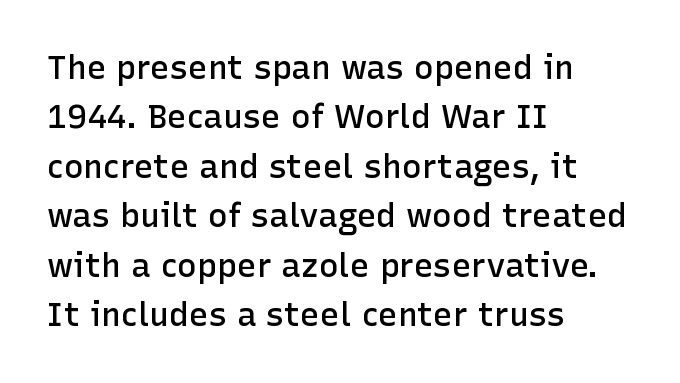
Q: Is the text bold? A: Semi-bold.
Q: Is the text italic (slanted)? A: No, it is upright.
Q: Is the typeface a serif or a sans-serif typeface? A: Sans-serif.
Q: Is the text underlined? A: No.
Q: How is the paragraph aligned? A: Left-aligned.
Q: Is the spacing between letters normal or unusually wide? A: Normal.
Q: Is the spacing between lines tight, normal or loose? A: Normal.
Q: Width (condensed, normal, or wide)? A: Normal.
Q: Stroke contrast? A: Low.
Q: x-height? A: Medium.
Q: Monospaced? A: No.
